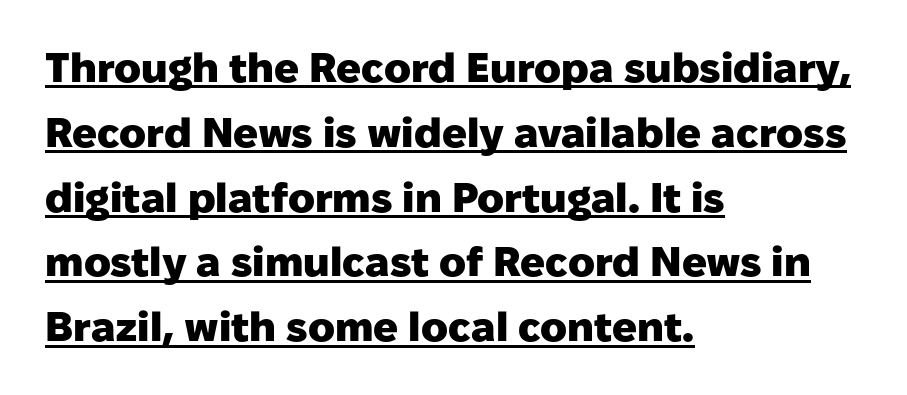
{"serif": "no", "italic": "no", "bold": "yes", "weight": "heavy", "width": "normal", "stroke_contrast": "low", "x_height": "medium", "monospaced": "no", "underline": "yes", "align": "left", "line_spacing": "normal", "line_spacing_ratio": 1.58, "letter_spacing": "normal", "letter_spacing_em": 0.0, "glyph_px": 41}
